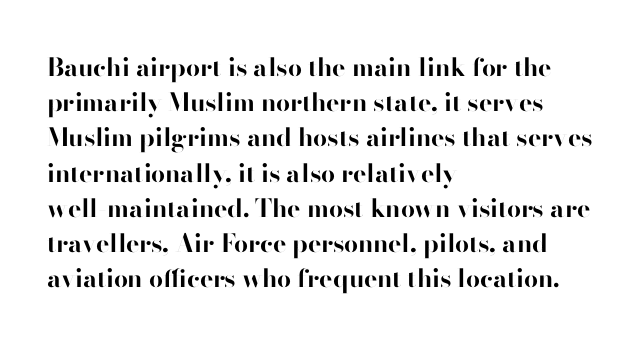
Q: Is the text bold? A: Yes.
Q: Is the text italic (slanted)? A: No, it is upright.
Q: Is the text underlined? A: No.
Q: How is the paragraph aligned? A: Left-aligned.
Q: Is the spacing between letters normal or unusually wide? A: Normal.
Q: Is the spacing between lines tight, normal or loose? A: Normal.
